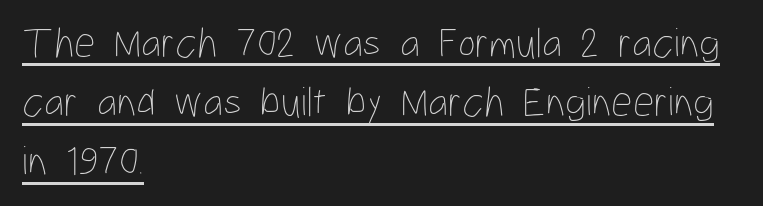
The image shows 42 px thin, condensed type, upright; set left-aligned, normal line spacing (1.41x), normal letter spacing, underlined; low stroke contrast and a medium x-height.
